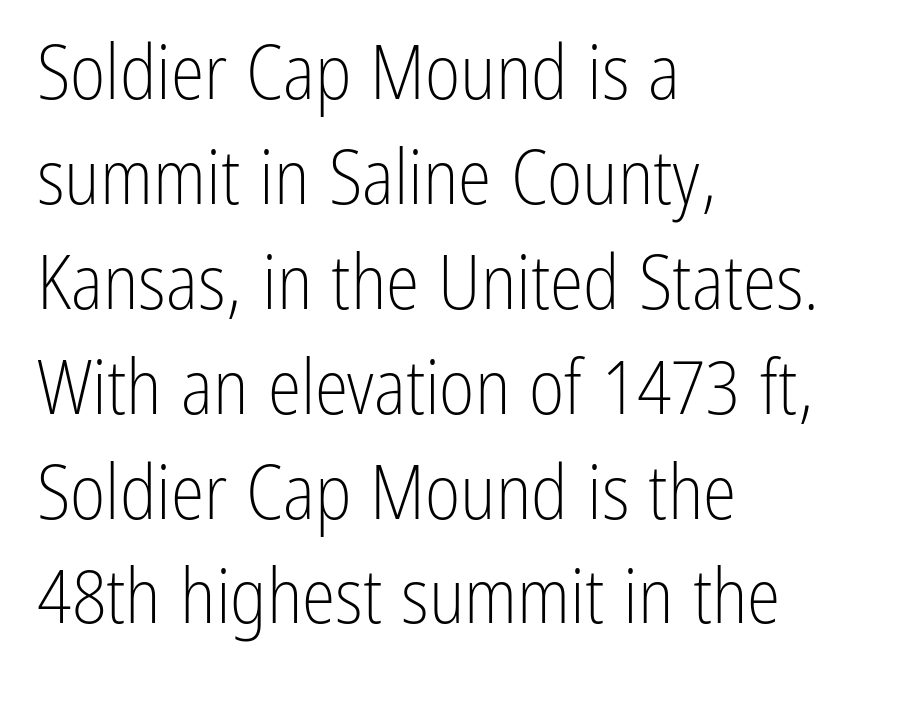
Q: Is the text bold? A: No.
Q: Is the text italic (slanted)? A: No, it is upright.
Q: Is the typeface a serif or a sans-serif typeface? A: Sans-serif.
Q: Is the text underlined? A: No.
Q: How is the paragraph aligned? A: Left-aligned.
Q: Is the spacing between letters normal or unusually wide? A: Normal.
Q: Is the spacing between lines tight, normal or loose? A: Normal.
Q: Width (condensed, normal, or wide)? A: Condensed.
Q: Stroke contrast? A: Low.
Q: x-height? A: Medium.
Q: Monospaced? A: No.
